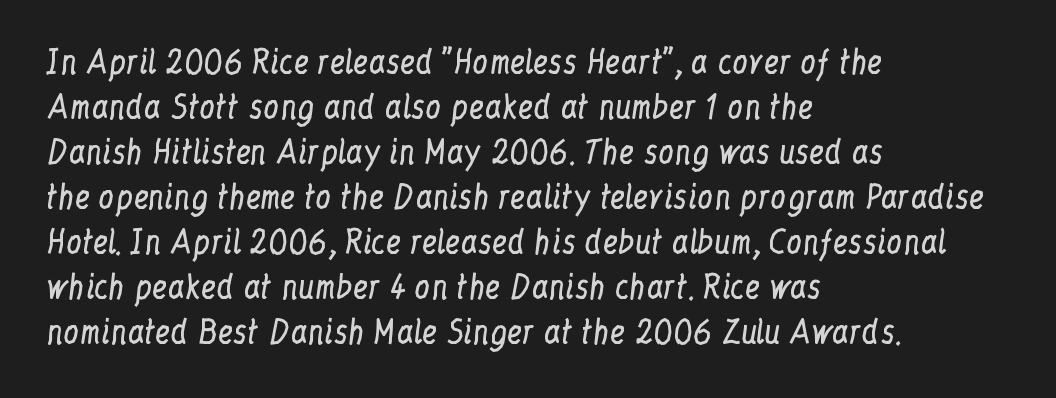
Compared with a typical body face, this is equally light or lighter still. A normal amount of white space separates one row of letters from the next. A clean baseline with only descenders dipping below it.
